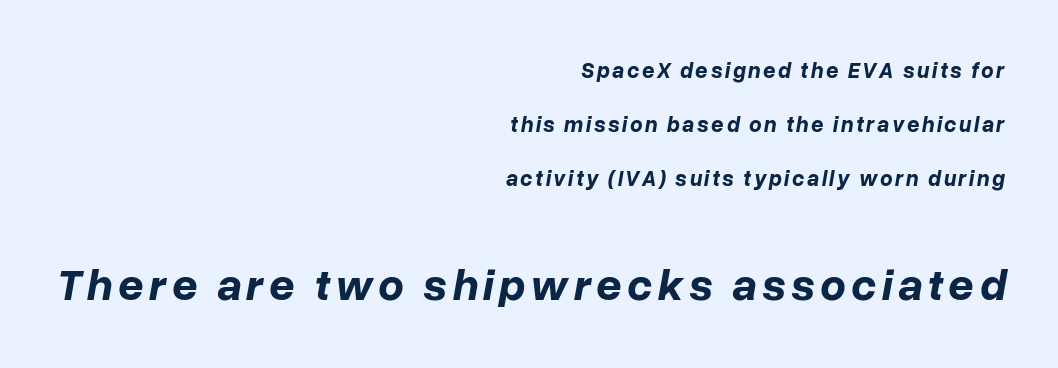
The image shows 45 px bold type, italic (leaning right); set right-aligned, loose line spacing (2.46x), not underlined; the second (bottom) block is 2.05x larger; low stroke contrast and a medium x-height.
